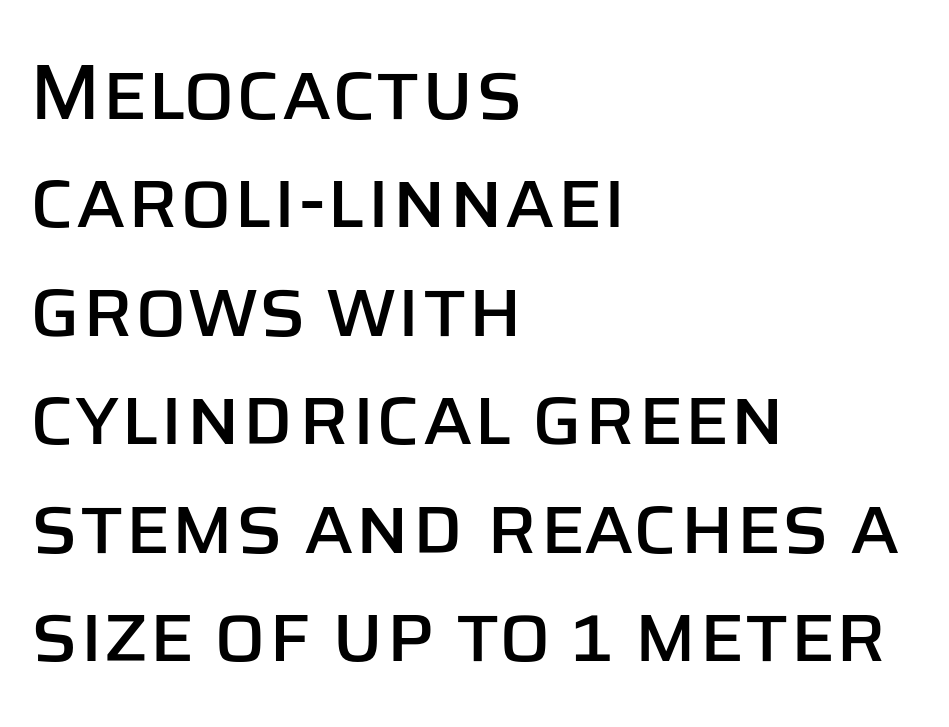
The image shows 78 px sans-serif type, upright; set left-aligned, normal line spacing (1.39x), normal letter spacing, not underlined; low stroke contrast and a large x-height.
